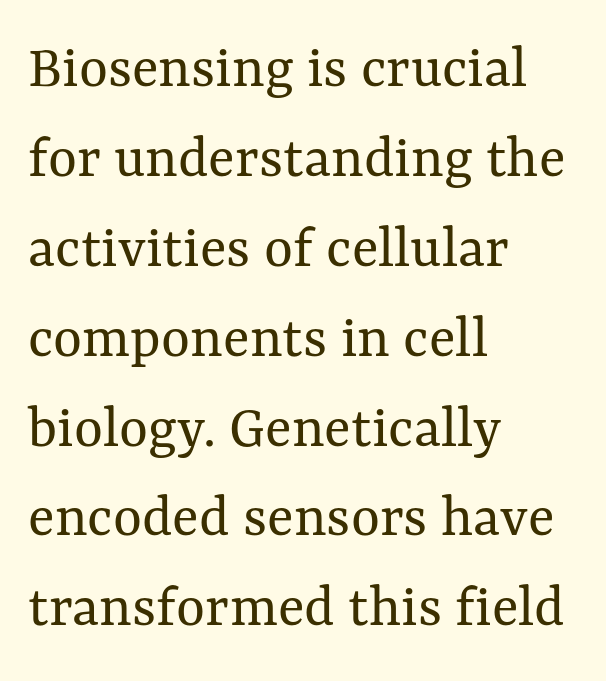
The image shows 62 px regular-weight type, upright; set left-aligned, normal line spacing (1.45x), normal letter spacing, not underlined; medium stroke contrast and a medium x-height.
